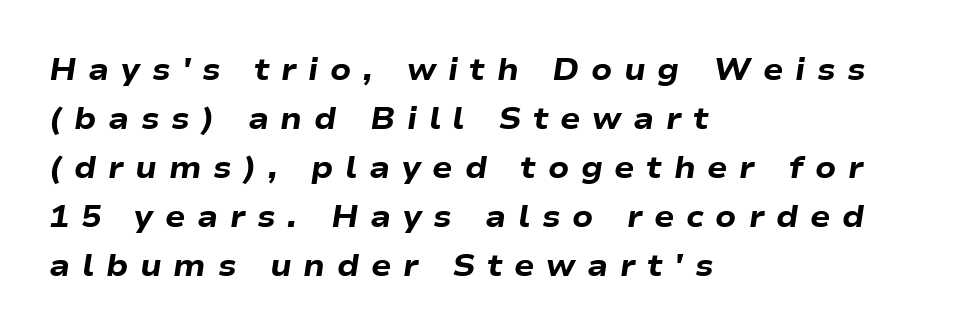
{"italic": "yes", "lean": "right", "slant_degrees": 9, "bold": "yes", "weight": "heavy", "width": "wide", "stroke_contrast": "low", "x_height": "medium", "monospaced": "no", "underline": "no", "align": "left", "line_spacing": "normal", "line_spacing_ratio": 1.63, "letter_spacing": "wide", "letter_spacing_em": 0.39, "glyph_px": 30}
